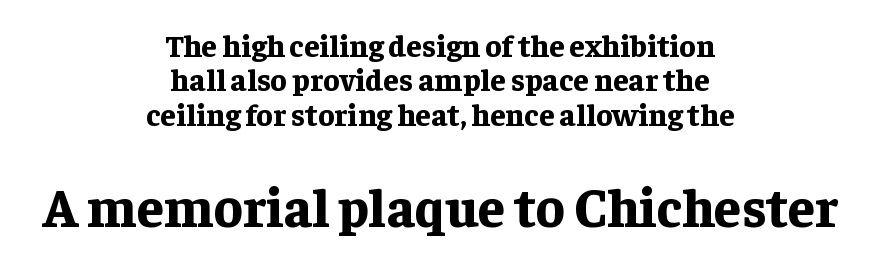
The image shows 54 px bold serif type, upright; set centered, tight line spacing (1.11x), normal letter spacing, not underlined; the second (bottom) block is 1.74x larger; low stroke contrast and a medium x-height.
